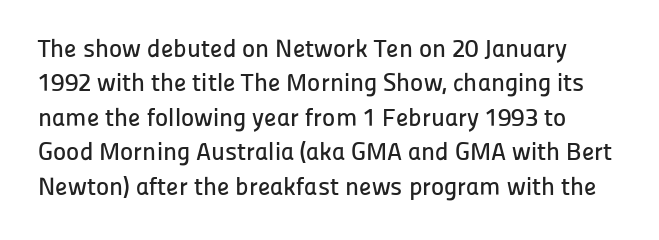
The image shows 25 px text type, upright; set normal line spacing (1.38x), normal letter spacing, not underlined.
